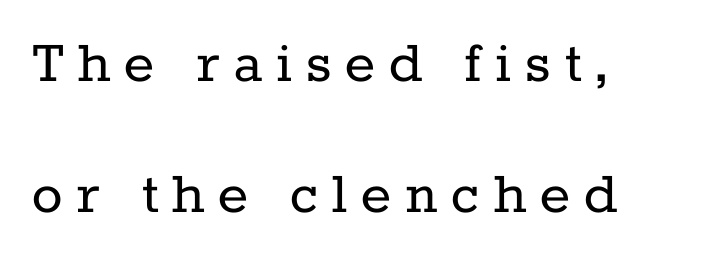
The image shows 64 px regular-weight serif type, upright; set loose line spacing (2.05x), unusually wide letter spacing (+0.22 em), not underlined; low stroke contrast and a medium x-height.
